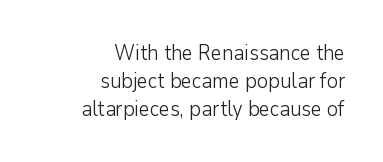
Think standard paragraph weight, or any step lighter than that. Characters follow at the spacing the type designer built in. The space between consecutive lines is moderate. Unlike italic type, these characters show no tilt at all.
